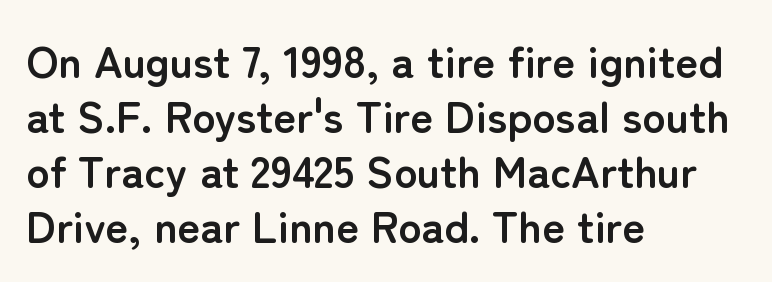
{"serif": "no", "italic": "no", "bold": "yes", "weight": "semibold", "width": "normal", "stroke_contrast": "low", "x_height": "medium", "monospaced": "no", "underline": "no", "align": "left", "line_spacing": "normal", "line_spacing_ratio": 1.25, "letter_spacing": "normal", "letter_spacing_em": 0.0, "glyph_px": 44}
